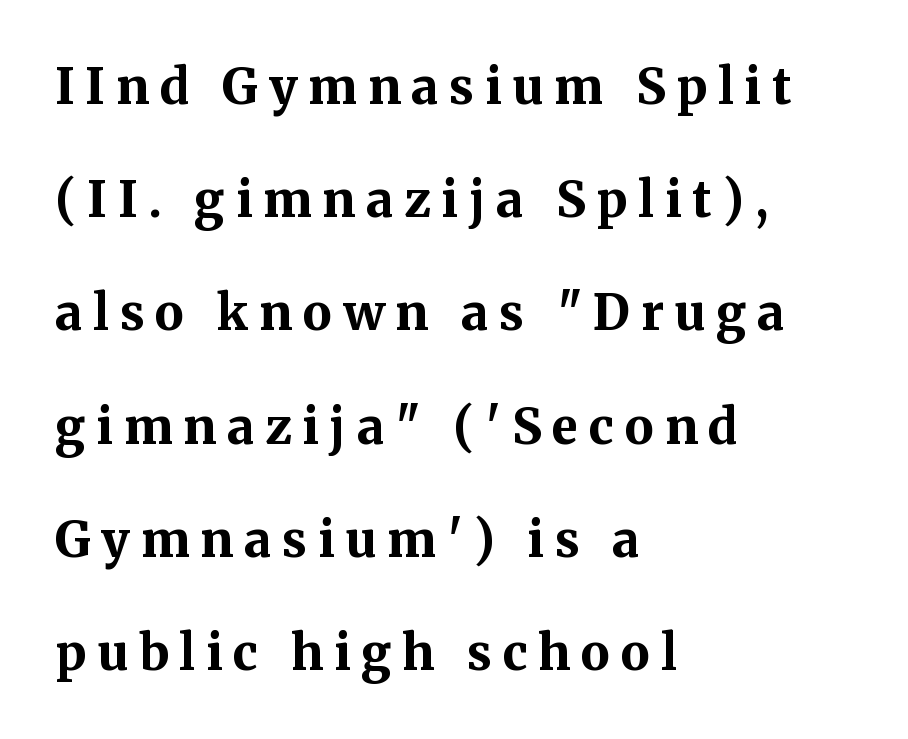
Regarding serifs, this sample has them. Leftover space on each line is placed entirely after the last word. The passage shown stacks its lines with a broad gap. Lines of text with bare space underneath. A typesetter would call this heavily tracked-out type.
